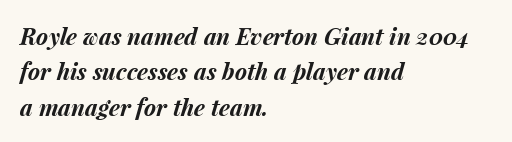
The image shows 23 px bold type, italic (leaning right); set left-aligned, normal line spacing (1.54x), normal letter spacing, not underlined.
